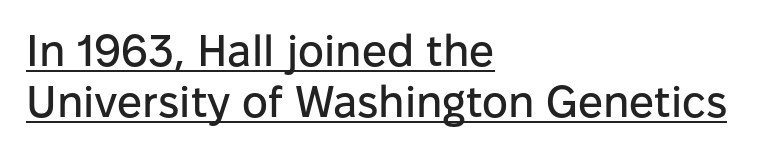
The image shows 44 px sans-serif type, upright; set left-aligned, tight line spacing (1.15x), normal letter spacing, underlined; low stroke contrast and a medium x-height.
